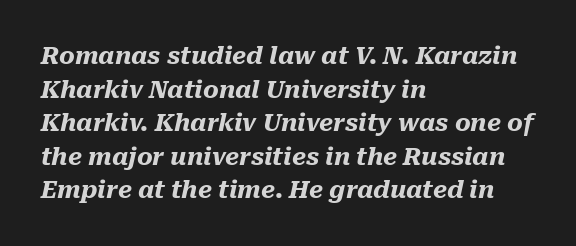
The gap between lines stays unmarked. A dark, heavy texture on the line: the type is bold. These lines are set flush left with a ragged right edge. Is the type slanted? Yes — the strokes lean at a clear angle.
